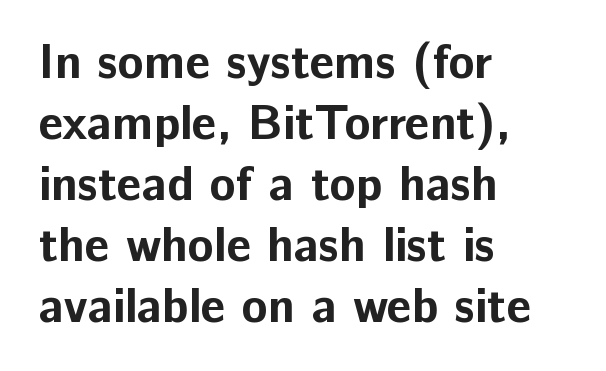
The image shows 48 px bold sans-serif type, upright; set left-aligned, normal line spacing (1.27x), normal letter spacing, not underlined; low stroke contrast and a medium x-height.
